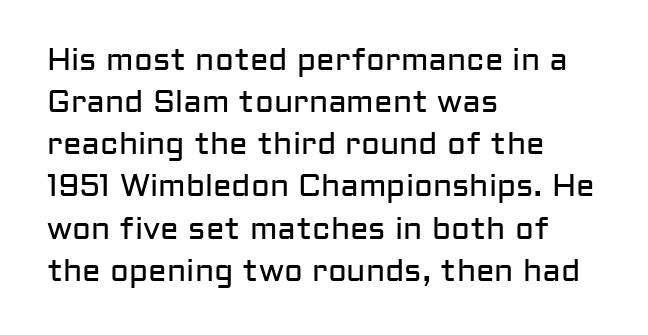
The rendering uses natural spacing where letterforms have individual widths. A sans-serif font was chosen for this passage. Descenders hang freely into open space. Each line starts at the same left margin while the right side varies. Stems and bowls with no extra thickness — not bold. Leading: standard.
